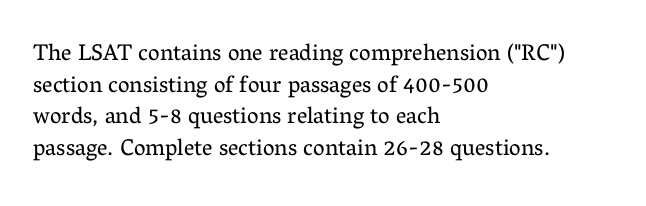
The strokes are not fattened; the text isn't bold. Beneath every word, the page is bare. Every row of glyphs begins at an identical x-position on the left. In terms of posture, this sample is upright.
